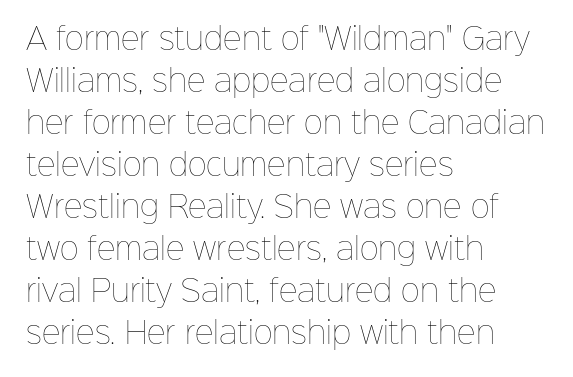
The image shows 29 px thin type, upright; set left-aligned, normal line spacing (1.45x), normal letter spacing, not underlined; low stroke contrast and a medium x-height.
